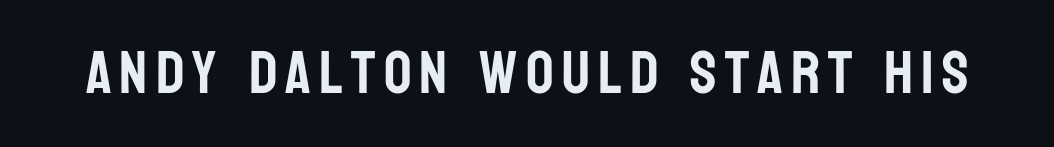
Q: Is the text italic (slanted)? A: No, it is upright.
Q: Is the typeface a serif or a sans-serif typeface? A: Sans-serif.
Q: Is the text underlined? A: No.
Q: Width (condensed, normal, or wide)? A: Condensed.
Q: Stroke contrast? A: Low.
Q: x-height? A: Large.
Q: Monospaced? A: No.
